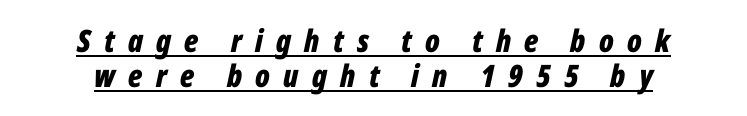
These lines are rendered in a variable-pitch font. This sample uses an oblique cut, with every glyph tilted off the vertical. Neither beginnings nor endings align; midpoints do. A full-strength bold gives these letters their thick strokes. Beneath each row of characters lies a ruled line. Glyph-to-glyph distance is far greater than everyday printed text.
